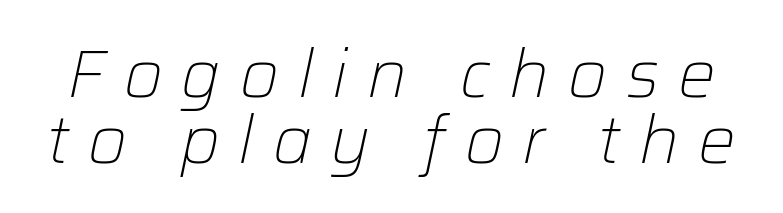
{"italic": "yes", "lean": "right", "slant_degrees": 12, "bold": "no", "weight": "light", "width": "normal", "stroke_contrast": "low", "x_height": "medium", "monospaced": "no", "underline": "no", "line_spacing": "tight", "line_spacing_ratio": 0.98, "letter_spacing": "wide", "letter_spacing_em": 0.28, "glyph_px": 67}
